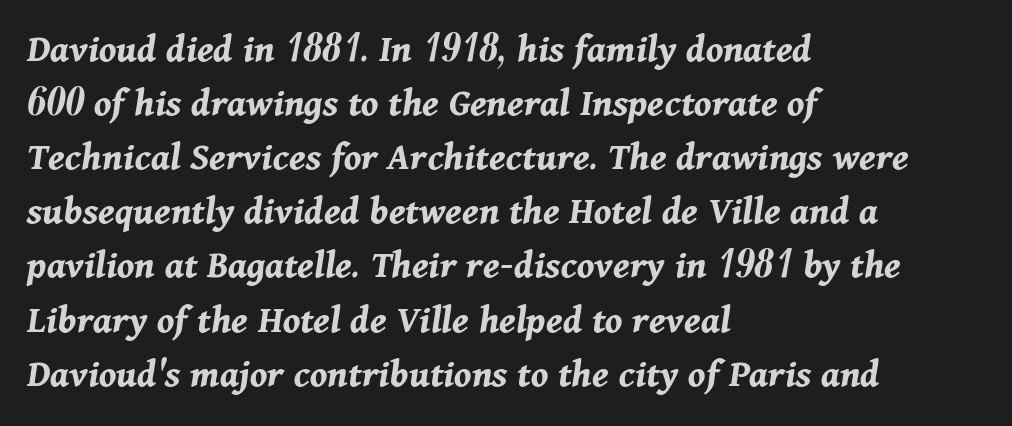
The image shows 41 px bold type, italic (leaning right); set left-aligned, normal line spacing (1.32x), normal letter spacing, not underlined; medium stroke contrast and a medium x-height.
